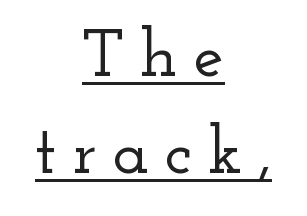
The image shows 68 px wide serif type, upright; set centered, normal line spacing (1.43x), unusually wide letter spacing (+0.23 em), underlined; low stroke contrast and a small x-height.
